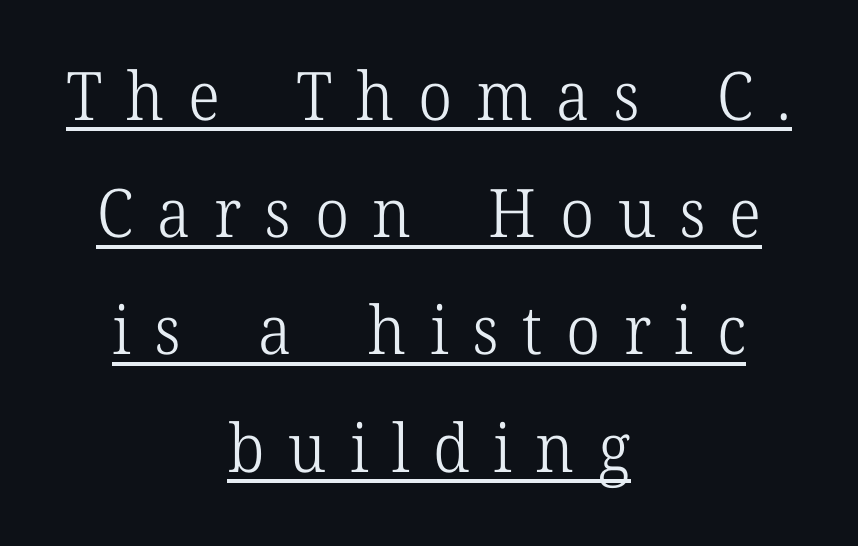
{"serif": "yes", "italic": "no", "bold": "no", "weight": "light", "width": "normal", "stroke_contrast": "low", "x_height": "medium", "monospaced": "no", "underline": "yes", "align": "center", "line_spacing_ratio": 1.75, "letter_spacing": "wide", "letter_spacing_em": 0.35, "glyph_px": 67}
